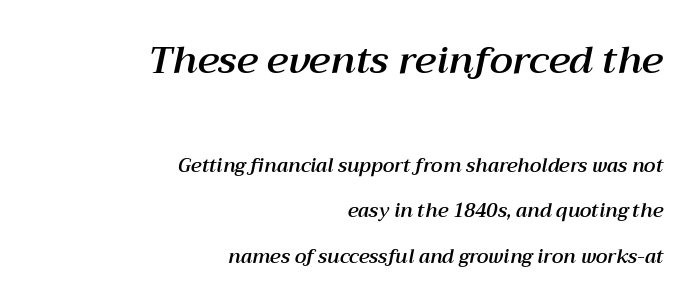
The rendering shrinks the type as you move from the upper chunk to the lower. The face used here is rendered with its standard letterfit. Spacing verdict: proportional, widths tailored to each character. Nobody drew a line under any word here.
